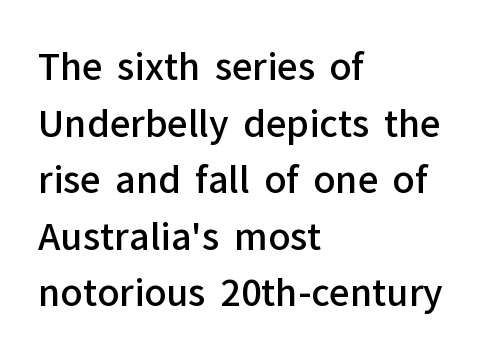
{"serif": "no", "italic": "no", "bold": "semi", "weight": "semibold", "width": "normal", "stroke_contrast": "low", "x_height": "medium", "monospaced": "no", "underline": "no", "align": "left", "line_spacing": "normal", "line_spacing_ratio": 1.57, "letter_spacing": "normal", "letter_spacing_em": 0.0, "glyph_px": 36}
